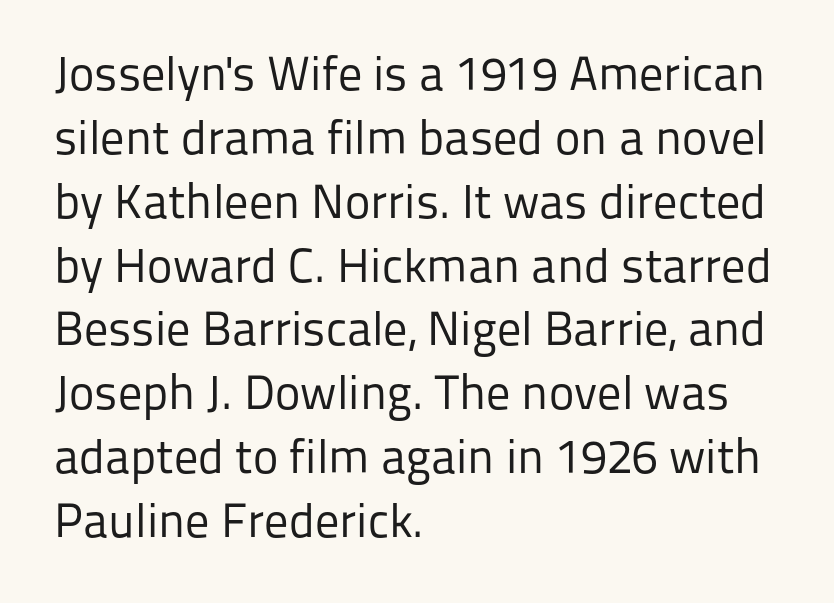
The image shows 48 px regular-weight sans-serif type, upright; set left-aligned, normal line spacing (1.33x), normal letter spacing, not underlined; low stroke contrast and a medium x-height.
